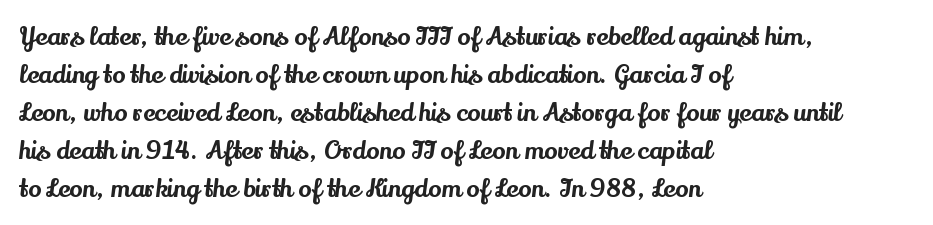
Q: Is the text italic (slanted)? A: Yes.
Q: Is the text underlined? A: No.
Q: How is the paragraph aligned? A: Left-aligned.
Q: Is the spacing between letters normal or unusually wide? A: Normal.
Q: Is the spacing between lines tight, normal or loose? A: Normal.
